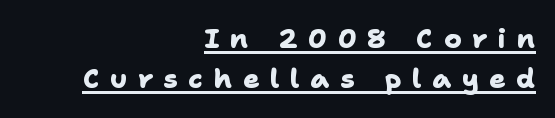
{"bold": "yes", "underline": "yes", "align": "right", "line_spacing": "normal", "line_spacing_ratio": 1.49, "letter_spacing": "wide", "letter_spacing_em": 0.39, "glyph_px": 27}
